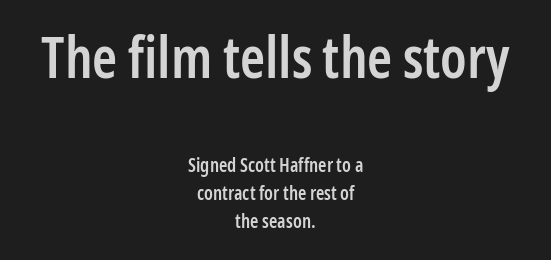
Q: Is the text bold? A: Semi-bold.
Q: Is the text italic (slanted)? A: No, it is upright.
Q: Is the typeface a serif or a sans-serif typeface? A: Sans-serif.
Q: Is the text underlined? A: No.
Q: How is the paragraph aligned? A: Centered.
Q: Is the spacing between letters normal or unusually wide? A: Normal.
Q: Is the spacing between lines tight, normal or loose? A: Normal.
Q: Which block of text is set in a larger size, the first (top) or the second (bottom)? A: The first (top) one.
Q: Width (condensed, normal, or wide)? A: Condensed.
Q: Stroke contrast? A: Low.
Q: x-height? A: Medium.
Q: Monospaced? A: No.
